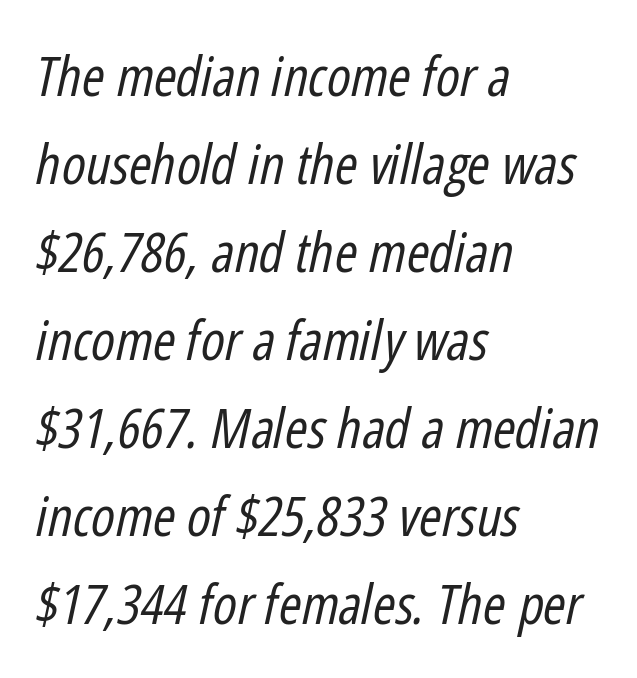
The image shows 55 px regular-weight, condensed type, italic (leaning right); set left-aligned, normal line spacing (1.6x), normal letter spacing, not underlined; low stroke contrast and a medium x-height.
